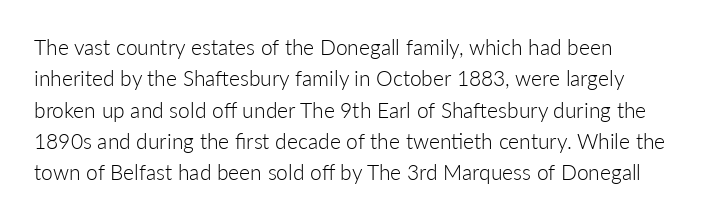
{"italic": "no", "bold": "no", "underline": "no", "align": "left", "line_spacing": "normal", "line_spacing_ratio": 1.49, "letter_spacing": "normal", "letter_spacing_em": 0.0, "glyph_px": 21}
